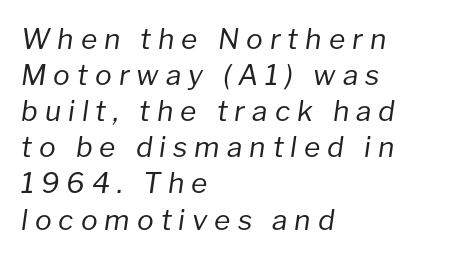
The image shows 28 px regular-weight type, italic (leaning right); set left-aligned, normal line spacing (1.29x), unusually wide letter spacing (+0.25 em), not underlined; low stroke contrast and a medium x-height.
